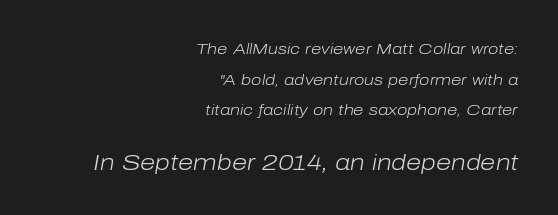
Q: Is the text bold? A: No.
Q: Is the text italic (slanted)? A: Yes, it leans right by about 10 degrees.
Q: Is the text underlined? A: No.
Q: How is the paragraph aligned? A: Right-aligned.
Q: Is the spacing between letters normal or unusually wide? A: Normal.
Q: Is the spacing between lines tight, normal or loose? A: Loose.
Q: Which block of text is set in a larger size, the first (top) or the second (bottom)? A: The second (bottom) one.
